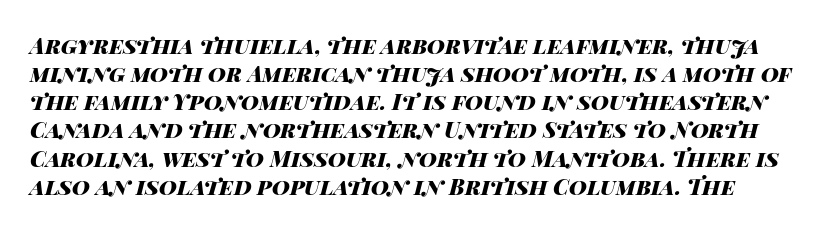
The image shows 22 px bold type, italic (leaning right); set normal line spacing (1.28x), normal letter spacing, not underlined.
